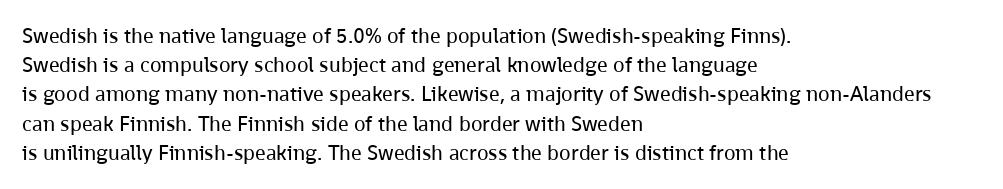
{"italic": "no", "bold": "no", "underline": "no", "align": "left", "line_spacing": "normal", "line_spacing_ratio": 1.39, "letter_spacing": "normal", "letter_spacing_em": 0.0, "glyph_px": 21}
